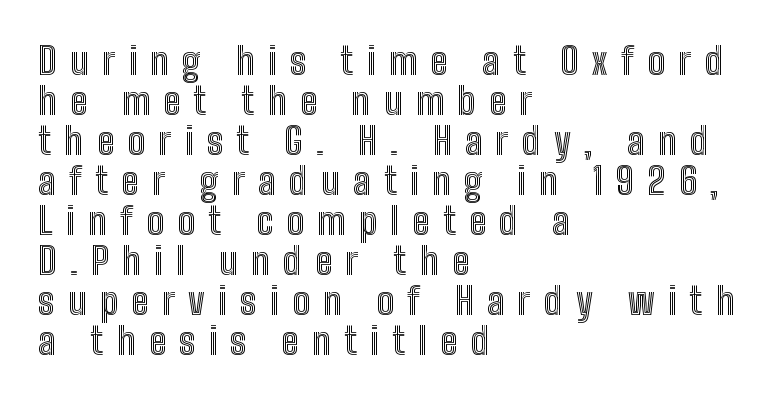
Q: Is the text italic (slanted)? A: No, it is upright.
Q: Is the text underlined? A: No.
Q: How is the paragraph aligned? A: Left-aligned.
Q: Is the spacing between letters normal or unusually wide? A: Unusually wide.
Q: Is the spacing between lines tight, normal or loose? A: Tight.
Q: Width (condensed, normal, or wide)? A: Condensed.
Q: x-height? A: Medium.
Q: Monospaced? A: No.
